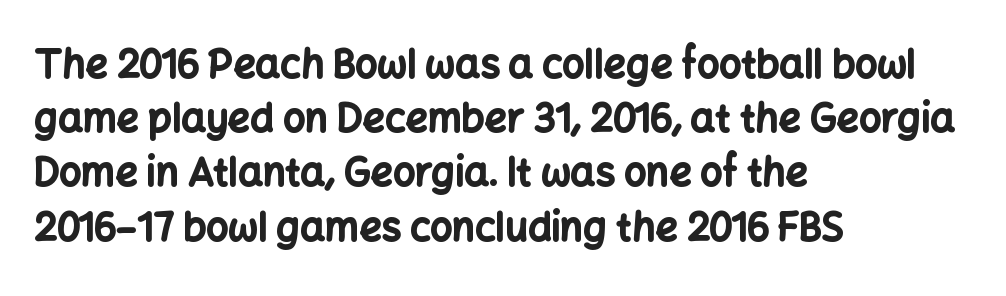
The image shows 39 px bold sans-serif type, upright; set left-aligned, normal line spacing (1.39x), normal letter spacing, not underlined; low stroke contrast and a medium x-height.
